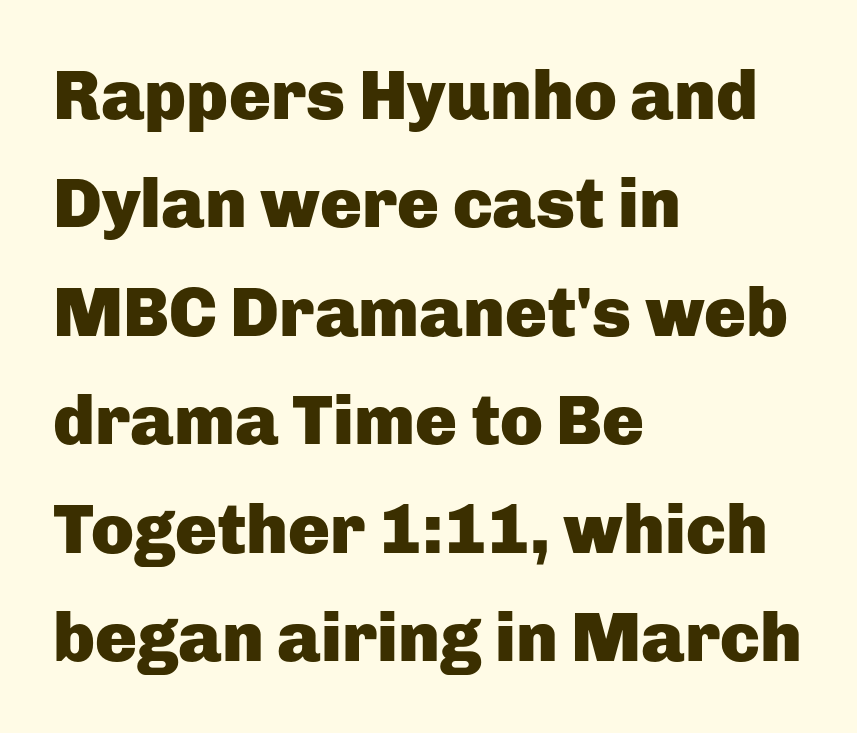
If you drew a line through each stem, it would be perfectly vertical. Leading: standard. The rendering anchors every line to the left-hand side. The strokes are fattened all the way to bold. The foot of each line stays bare and open.
